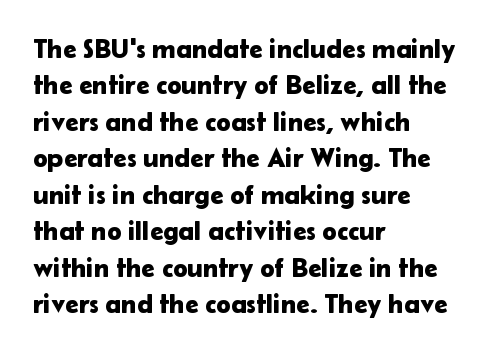
The image shows 27 px text type, upright; set left-aligned, normal line spacing (1.35x), normal letter spacing, not underlined.
